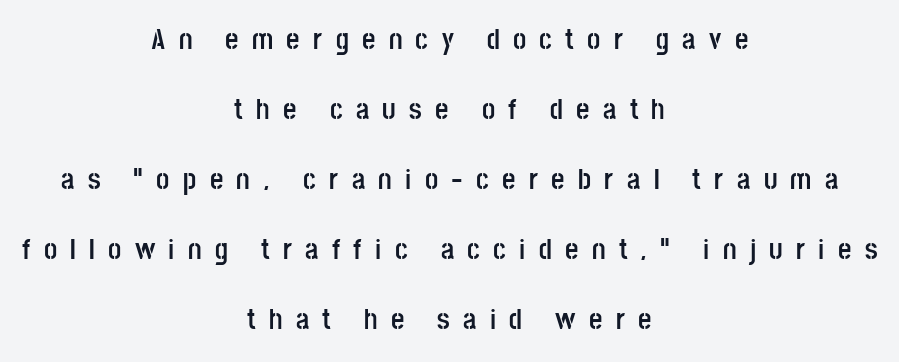
The image shows 29 px semibold, condensed sans-serif type, upright; set centered, loose line spacing (2.41x), unusually wide letter spacing (+0.46 em), not underlined; low stroke contrast and a large x-height.
